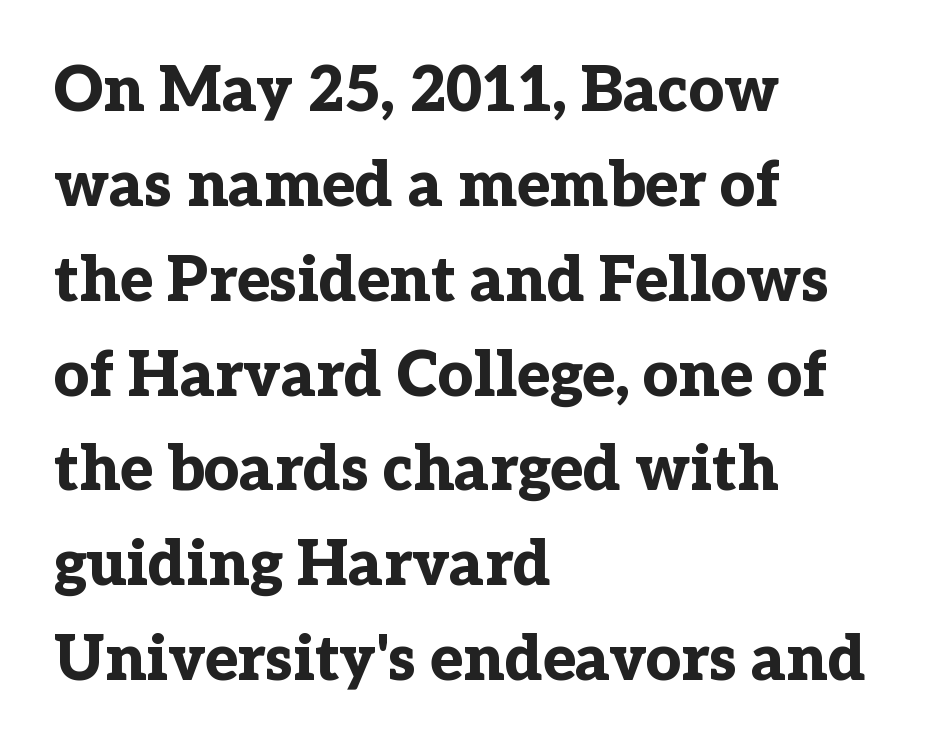
Q: Is the text bold? A: Yes.
Q: Is the text italic (slanted)? A: No, it is upright.
Q: Is the typeface a serif or a sans-serif typeface? A: Serif.
Q: Is the text underlined? A: No.
Q: How is the paragraph aligned? A: Left-aligned.
Q: Is the spacing between letters normal or unusually wide? A: Normal.
Q: Is the spacing between lines tight, normal or loose? A: Normal.
Q: Width (condensed, normal, or wide)? A: Normal.
Q: Stroke contrast? A: Low.
Q: x-height? A: Medium.
Q: Monospaced? A: No.
